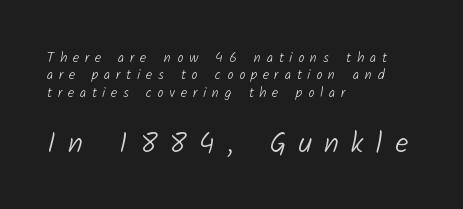
The image shows 29 px light sans-serif type; set left-aligned, normal line spacing (1.25x), unusually wide letter spacing (+0.41 em), not underlined; the second (bottom) block is 2.07x larger; low stroke contrast and a medium x-height.
